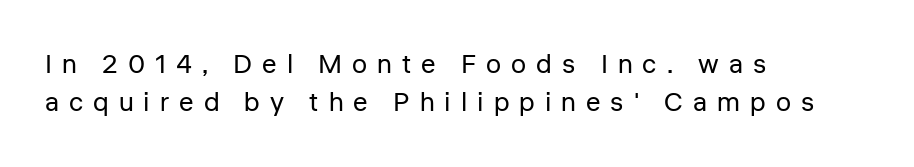
Q: Is the text bold? A: No.
Q: Is the text italic (slanted)? A: No, it is upright.
Q: Is the text underlined? A: No.
Q: How is the paragraph aligned? A: Left-aligned.
Q: Is the spacing between letters normal or unusually wide? A: Unusually wide.
Q: Is the spacing between lines tight, normal or loose? A: Normal.
